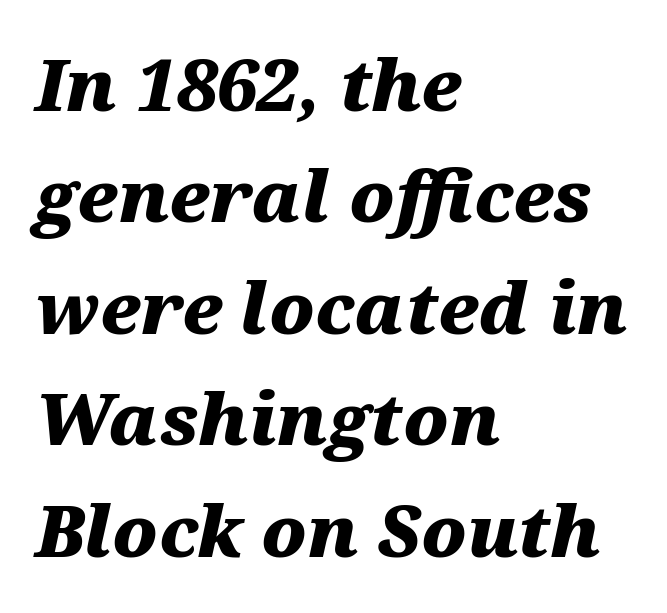
Q: Is the text bold? A: Yes.
Q: Is the text italic (slanted)? A: Yes, it leans right by about 12 degrees.
Q: Is the text underlined? A: No.
Q: How is the paragraph aligned? A: Left-aligned.
Q: Is the spacing between letters normal or unusually wide? A: Normal.
Q: Is the spacing between lines tight, normal or loose? A: Normal.
Q: Width (condensed, normal, or wide)? A: Wide.
Q: Stroke contrast? A: Medium.
Q: x-height? A: Medium.
Q: Monospaced? A: No.
